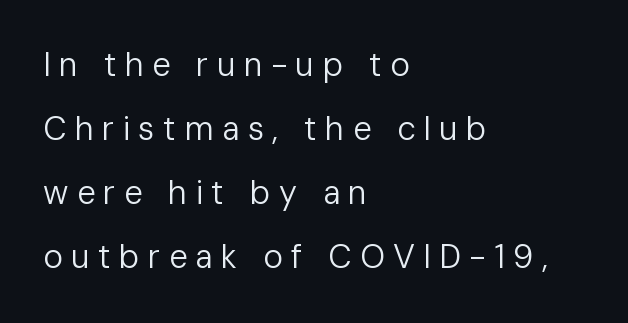
Short and long lines alike share a common starting point at left. On a weight scale, this lands at 450 or below. Someone cranked the tracking dial way up on this one. You could fit nearly another row in the gap between these rows. Is this a fixed-width face? No — the glyphs have proportional, varying widths.
